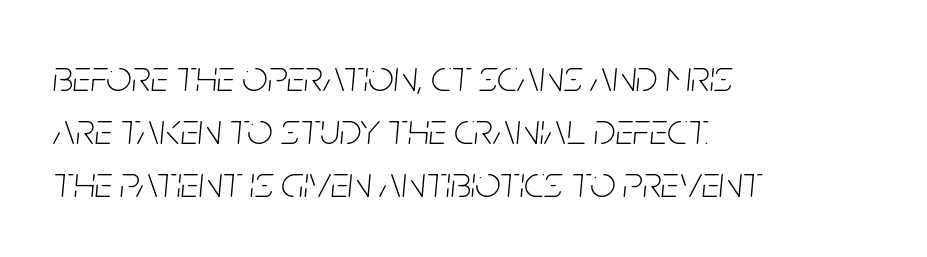
You could not count columns in this text — the font is proportionally spaced. Horizontal alignment here is leftward, the default for most running prose. Would a proofreader flag this as italicized? Yes. No extra ink here — the face is not bold. Unmarked baselines from the first word to the last.
